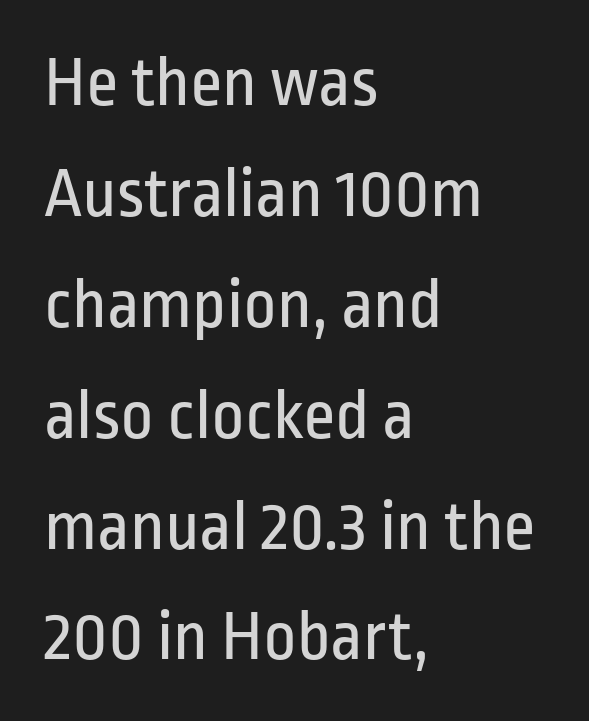
{"serif": "no", "italic": "no", "bold": "no", "weight": "regular", "width": "condensed", "stroke_contrast": "low", "x_height": "medium", "monospaced": "no", "underline": "no", "align": "left", "line_spacing": "normal", "line_spacing_ratio": 1.54, "letter_spacing": "normal", "letter_spacing_em": 0.0, "glyph_px": 72}
